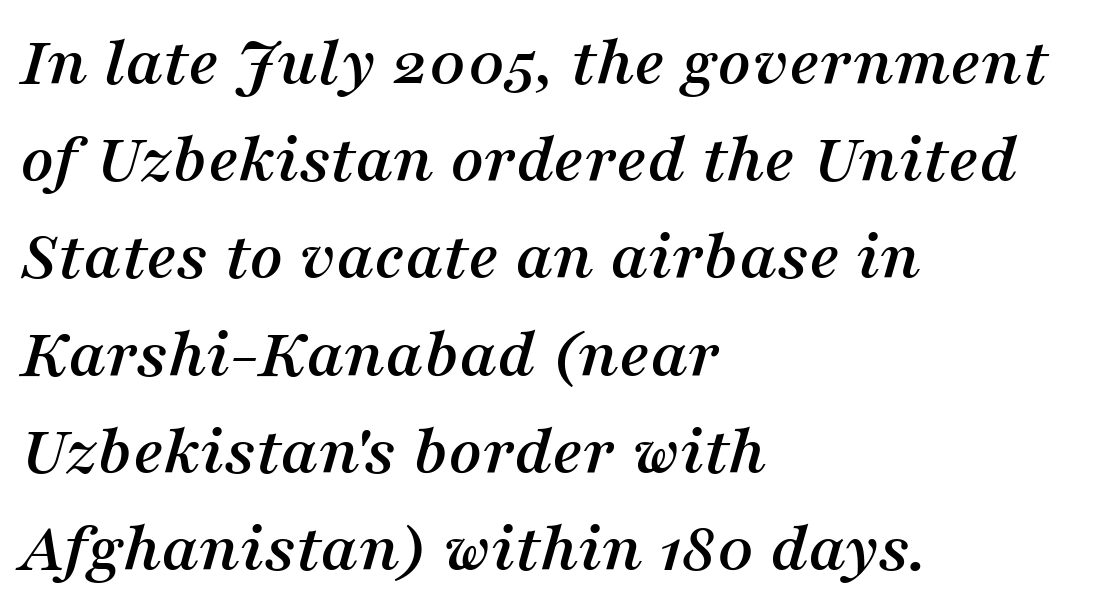
The lines sit at an ordinary, default distance from one another. The face used here is rendered with its standard letterfit. You can tell it's italic because the verticals aren't actually vertical. Here the designer chose a conventional face with non-uniform glyph widths.
